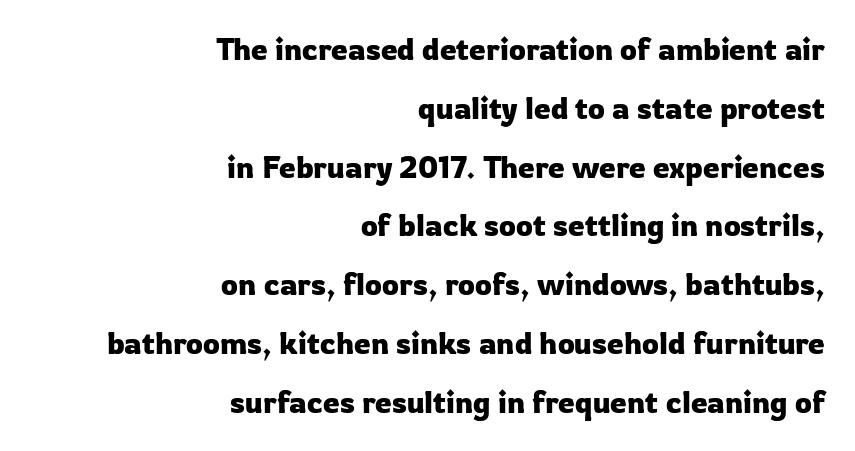
If you measured baseline to baseline, you'd find a long distance. Horizontally, the lines are justified to the trailing edge only. In terms of letterspacing, this is plain default setting. This is the regular roman posture of the typeface. Beneath every word, the page is bare.
